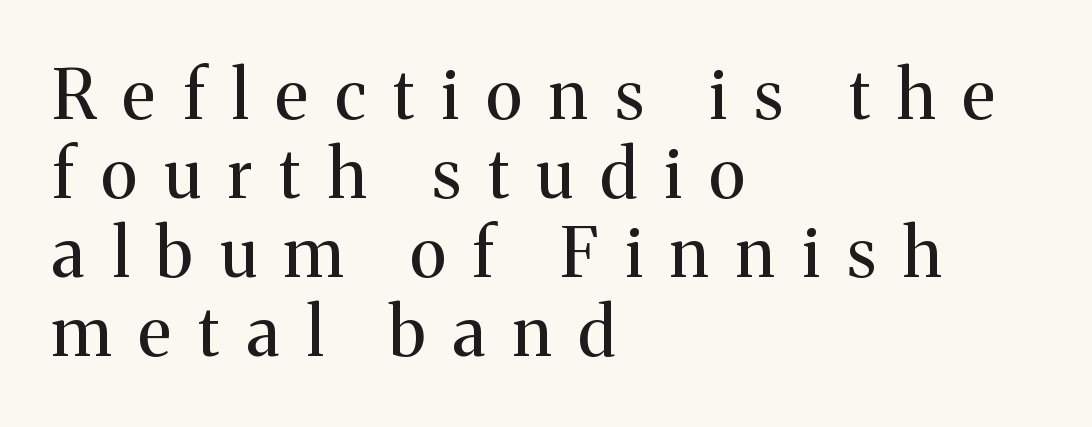
{"serif": "yes", "italic": "no", "bold": "no", "weight": "regular", "width": "normal", "stroke_contrast": "medium", "x_height": "medium", "monospaced": "no", "underline": "no", "align": "left", "line_spacing_ratio": 1.16, "letter_spacing": "wide", "letter_spacing_em": 0.4, "glyph_px": 68}
